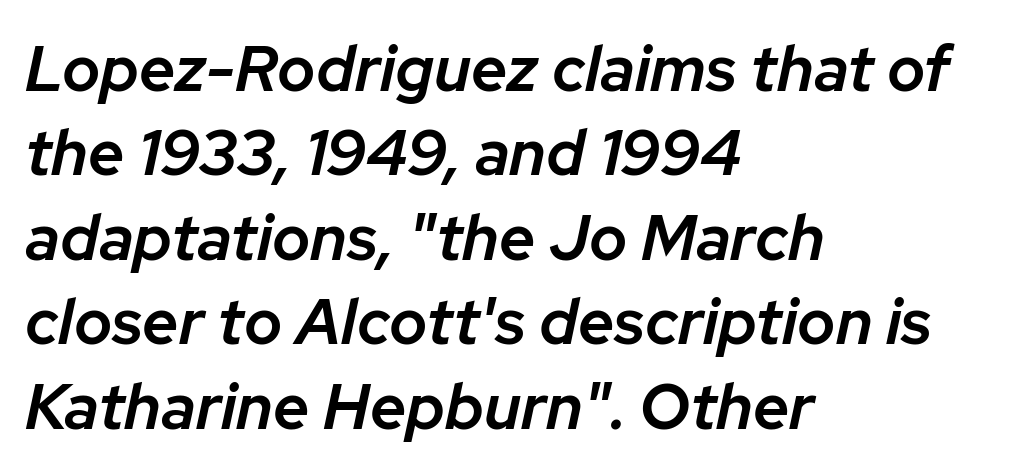
Q: Is the text bold? A: Semi-bold.
Q: Is the text italic (slanted)? A: Yes, it leans right by about 12 degrees.
Q: Is the text underlined? A: No.
Q: How is the paragraph aligned? A: Left-aligned.
Q: Is the spacing between letters normal or unusually wide? A: Normal.
Q: Is the spacing between lines tight, normal or loose? A: Normal.
Q: Width (condensed, normal, or wide)? A: Normal.
Q: Stroke contrast? A: Low.
Q: x-height? A: Medium.
Q: Monospaced? A: No.
